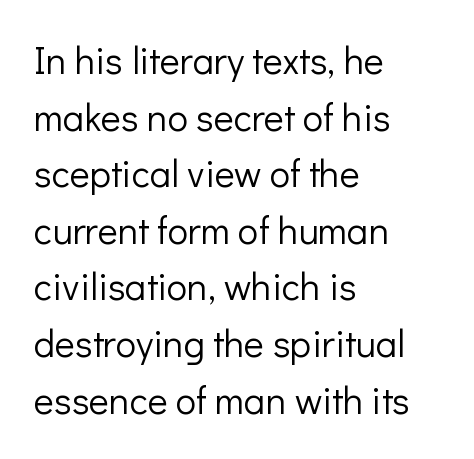
Q: Is the text bold? A: No.
Q: Is the text italic (slanted)? A: No, it is upright.
Q: Is the typeface a serif or a sans-serif typeface? A: Sans-serif.
Q: Is the text underlined? A: No.
Q: How is the paragraph aligned? A: Left-aligned.
Q: Is the spacing between letters normal or unusually wide? A: Normal.
Q: Is the spacing between lines tight, normal or loose? A: Normal.
Q: Width (condensed, normal, or wide)? A: Normal.
Q: Stroke contrast? A: Low.
Q: x-height? A: Medium.
Q: Monospaced? A: No.
